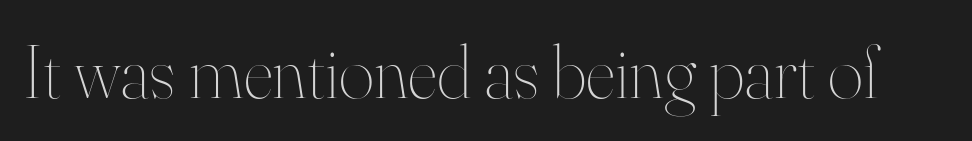
Q: Is the text bold? A: No.
Q: Is the text italic (slanted)? A: No, it is upright.
Q: Is the text underlined? A: No.
Q: Is the spacing between letters normal or unusually wide? A: Normal.
Q: Width (condensed, normal, or wide)? A: Normal.
Q: Stroke contrast? A: High.
Q: x-height? A: Small.
Q: Monospaced? A: No.
